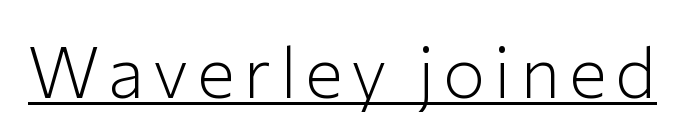
The image shows 71 px light sans-serif type, upright; set underlined; low stroke contrast and a medium x-height.
